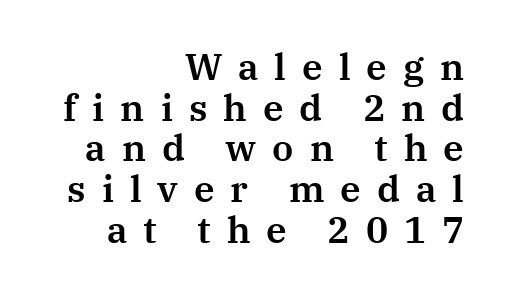
You could not count columns in this text — the font is proportionally spaced. One glance says dense: line gaps are narrower than usual. Just letters on the line, the space beneath them empty. Look at the bottom of the vertical strokes: they flare into serifs here. Each word looks stretched out because of the extra space between its letters. A roman cut, with each character standing at attention.
